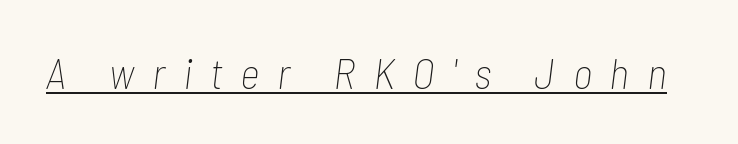
{"italic": "yes", "lean": "right", "slant_degrees": 7, "bold": "no", "weight": "thin", "width": "condensed", "stroke_contrast": "low", "x_height": "medium", "monospaced": "no", "underline": "yes", "letter_spacing": "wide", "letter_spacing_em": 0.41, "glyph_px": 43}
